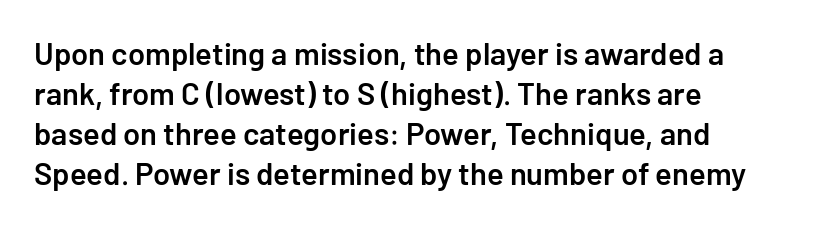
Q: Is the text bold? A: Semi-bold.
Q: Is the text italic (slanted)? A: No, it is upright.
Q: Is the typeface a serif or a sans-serif typeface? A: Sans-serif.
Q: Is the text underlined? A: No.
Q: How is the paragraph aligned? A: Left-aligned.
Q: Is the spacing between letters normal or unusually wide? A: Normal.
Q: Is the spacing between lines tight, normal or loose? A: Normal.
Q: Width (condensed, normal, or wide)? A: Normal.
Q: Stroke contrast? A: Low.
Q: x-height? A: Medium.
